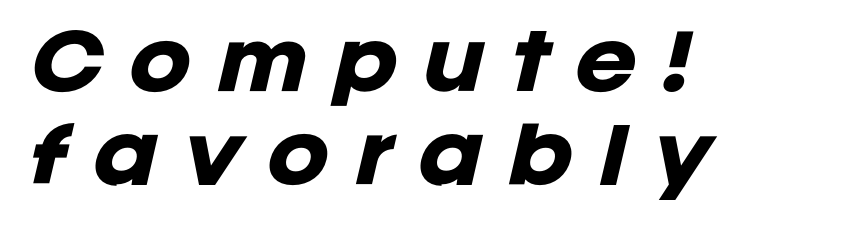
As a designer I'd log this as weight 700, bold. It's the slanting kind of type. Inter-character spacing is expanded well beyond the font's built-in metrics. Which margin do the lines hug? The left one — the right edge is uneven. Proportional: the letters do not fall into vertical columns.
